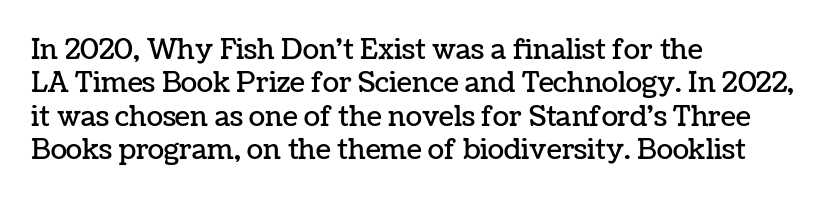
The image shows 27 px text type, upright; set left-aligned, line spacing 1.24x, normal letter spacing, not underlined.
